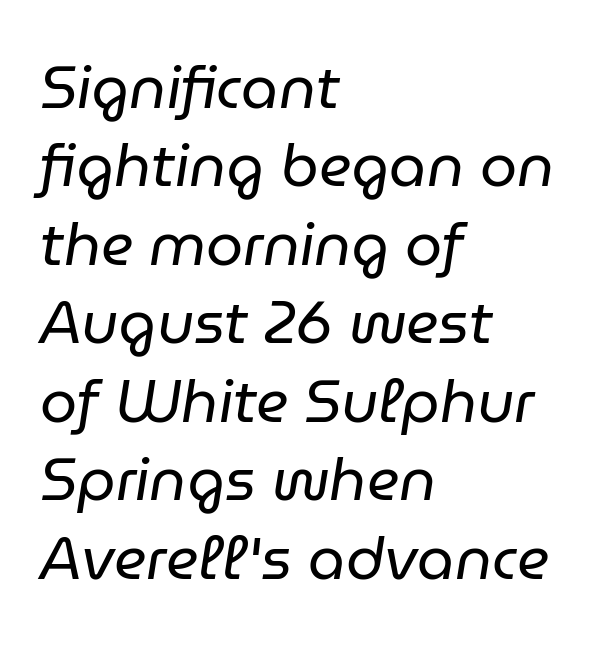
The image shows 59 px regular-weight type, italic (leaning right); set left-aligned, normal line spacing (1.33x), normal letter spacing, not underlined; low stroke contrast and a medium x-height.
